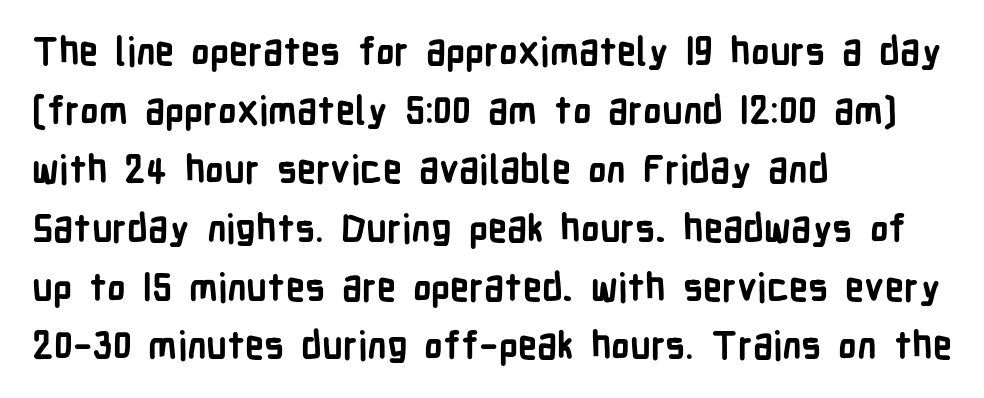
The image shows 38 px semibold, condensed sans-serif type, upright; set left-aligned, normal line spacing (1.55x), normal letter spacing, not underlined; low stroke contrast and a medium x-height.
